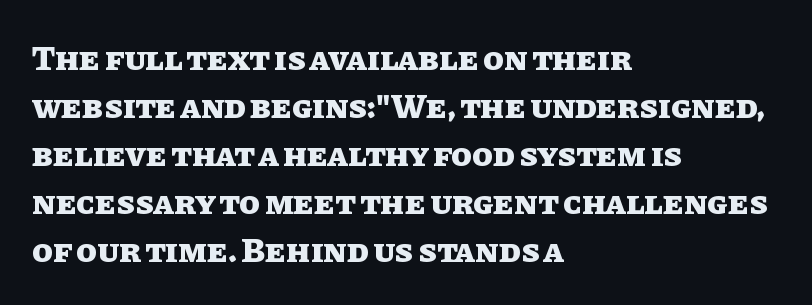
Each glyph is drawn with heavy, bold strokes. Upright lettering throughout. Note the varied advance widths — an 'i' is clearly narrower than an 'm'. Interline gaps are of average width in this sample.
